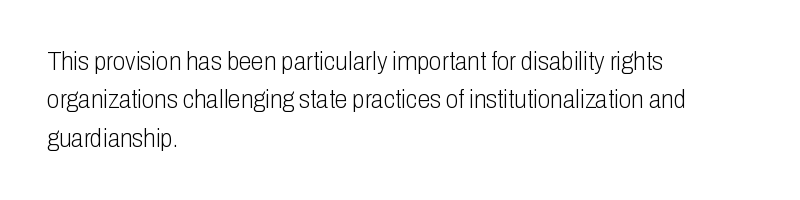
{"italic": "no", "bold": "no", "underline": "no", "align": "left", "line_spacing": "normal", "line_spacing_ratio": 1.48, "letter_spacing": "normal", "letter_spacing_em": 0.0, "glyph_px": 26}
